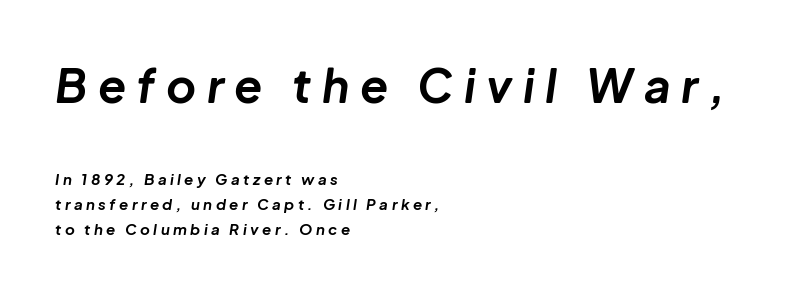
Note the varied advance widths — an 'i' is clearly narrower than an 'm'. Is the type bold? Yes — the strokes are clearly thick and heavy. Bigger letters appear in the top chunk; the bottom chunk is reduced. The letters are spread apart with noticeably loose tracking.
